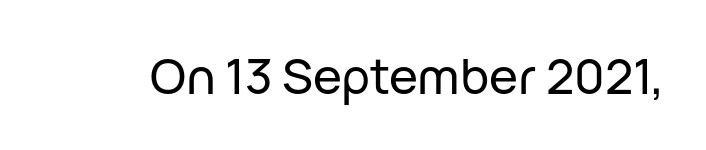
{"serif": "no", "italic": "no", "width": "normal", "stroke_contrast": "low", "x_height": "medium", "monospaced": "no", "underline": "no", "letter_spacing": "normal", "letter_spacing_em": 0.0, "glyph_px": 49}
